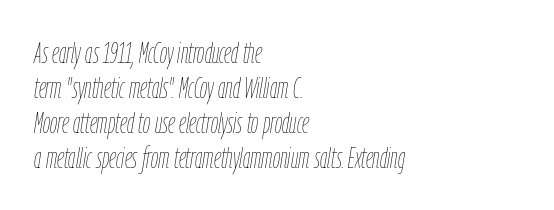
The letters look calm and open, with moderate or lighter stems. Any mark beneath the type? The region is blank. Proportional: the letters do not fall into vertical columns. Left-aligned paragraph, ragged on the right. You can tell it's italic because the verticals aren't actually vertical. The tracking reads as untouched default to a designer's eye.
